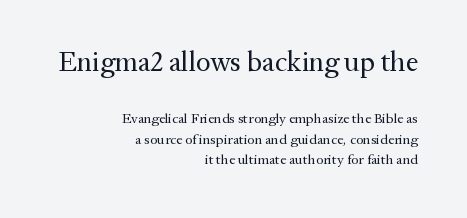
Rows of type keep a routine distance in the vertical direction. Look at the bottom of the vertical strokes: they flare into serifs here. The rendering anchors every line to the right-hand side. Between one letter and the next there's only the usual sliver of space. The typeface has the unassuming heft of standard copy or less. Notice how the stems are strictly vertical — no italics here.
